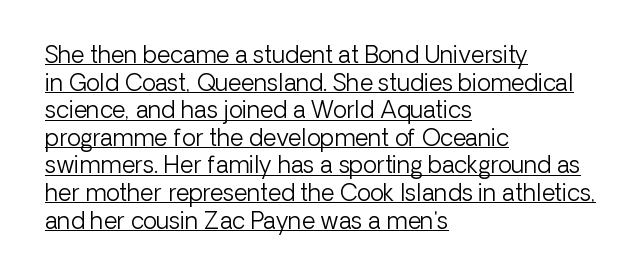
{"italic": "no", "bold": "no", "underline": "yes", "align": "left", "line_spacing_ratio": 1.2, "letter_spacing": "normal", "letter_spacing_em": 0.0, "glyph_px": 23}
